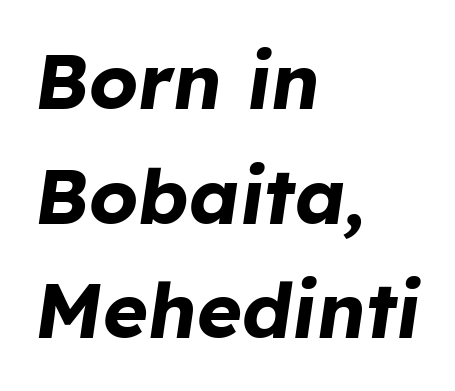
Nobody drew a line under any word here. The face used here is proportionally spaced, like ordinary book or web type. This is heavy type, rendered in bold. Default kerning and tracking; the words read as compact shapes. Students, observe: this is what conventionally led text looks like.
